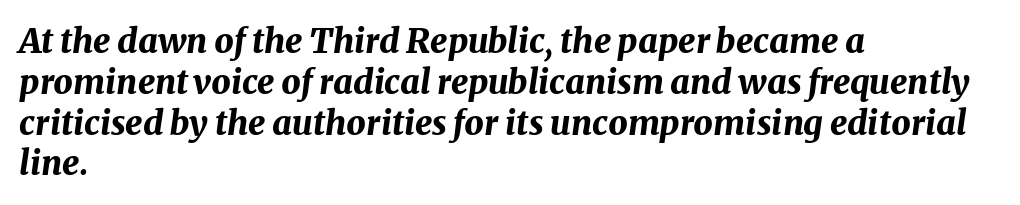
The image shows 34 px bold type, italic (leaning right); set left-aligned, line spacing 1.2x, normal letter spacing, not underlined; medium stroke contrast and a medium x-height.
